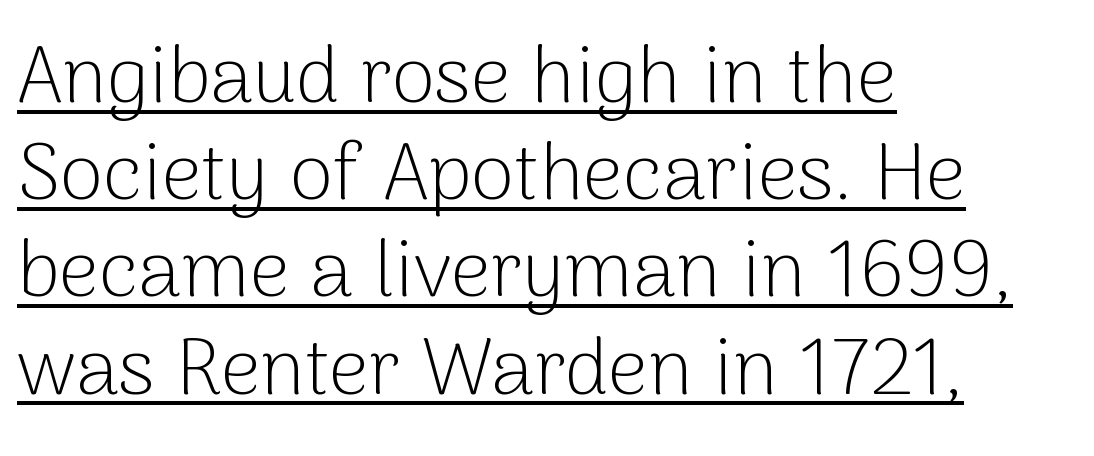
{"serif": "no", "italic": "no", "bold": "no", "weight": "light", "width": "normal", "stroke_contrast": "low", "x_height": "medium", "monospaced": "no", "underline": "yes", "align": "left", "line_spacing_ratio": 1.23, "letter_spacing": "normal", "letter_spacing_em": 0.0, "glyph_px": 79}
